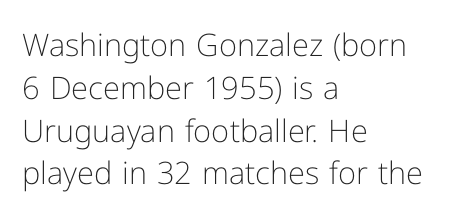
Compared with typical body copy, the letter spacing here is the same. These lines were composed using upright roman letters. Typographically, this falls in the sans-serif category. This sample has the flowing, uneven cadence of proportional lettering. These lines sit exactly where default settings would place them. No word sits above an underline.
